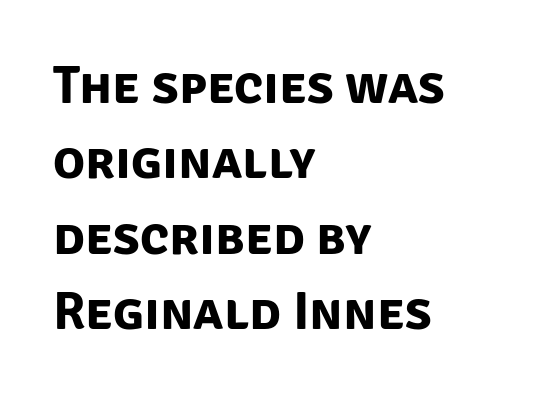
{"serif": "no", "bold": "yes", "weight": "bold", "width": "normal", "stroke_contrast": "low", "x_height": "large", "monospaced": "no", "underline": "no", "align": "left", "line_spacing": "normal", "line_spacing_ratio": 1.42, "letter_spacing": "normal", "letter_spacing_em": 0.0, "glyph_px": 53}
